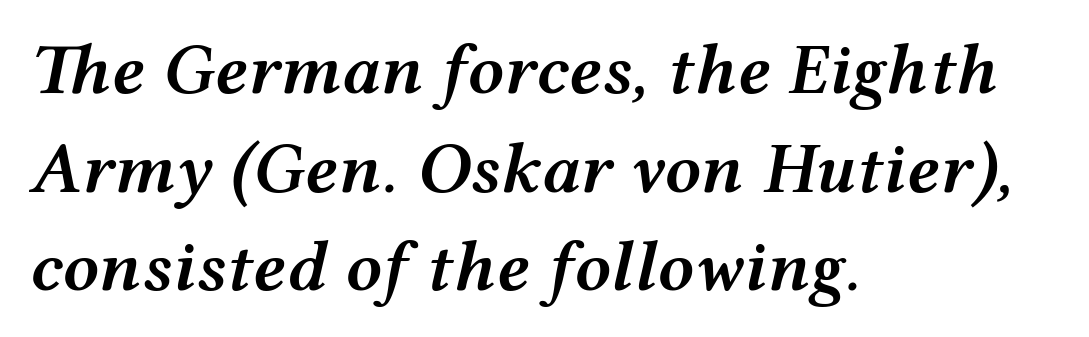
Q: Is the text bold? A: Semi-bold.
Q: Is the text italic (slanted)? A: Yes, it leans right by about 12 degrees.
Q: Is the text underlined? A: No.
Q: How is the paragraph aligned? A: Left-aligned.
Q: Is the spacing between letters normal or unusually wide? A: Normal.
Q: Is the spacing between lines tight, normal or loose? A: Normal.
Q: Width (condensed, normal, or wide)? A: Wide.
Q: Stroke contrast? A: Medium.
Q: x-height? A: Medium.
Q: Monospaced? A: No.
